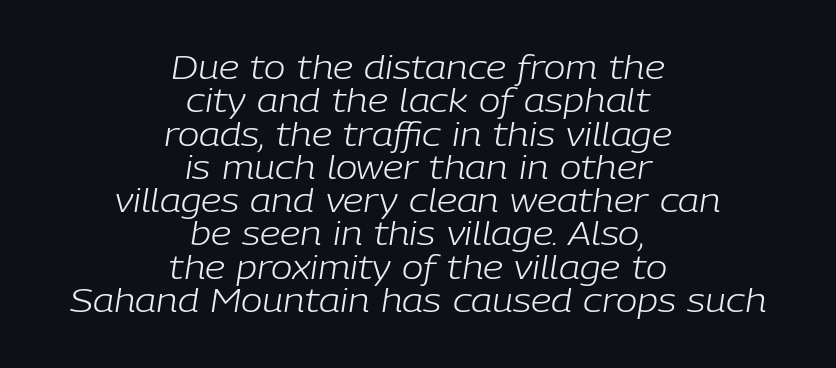
{"italic": "yes", "lean": "right", "slant_degrees": 9, "bold": "no", "weight": "light", "width": "normal", "stroke_contrast": "low", "x_height": "medium", "monospaced": "no", "underline": "no", "align": "center", "line_spacing": "tight", "line_spacing_ratio": 1.04, "letter_spacing": "normal", "letter_spacing_em": 0.0, "glyph_px": 32}
